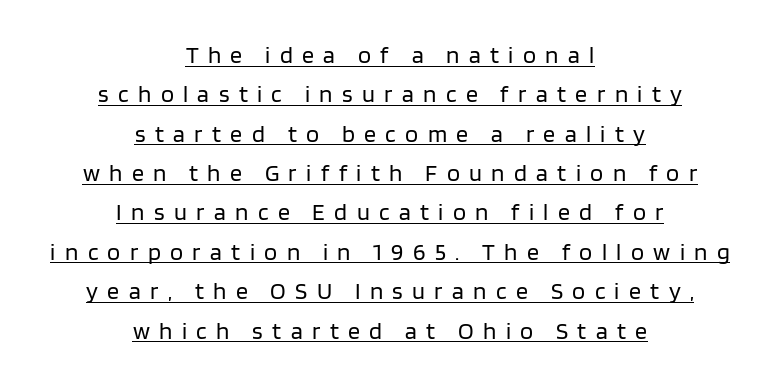
Display-style spreading of the glyphs; the letterfit is very open. Baseline-to-baseline distance is the conventional proportion of letter height. Posture: straight, roman, zero tilt. No letter is thick-stroked: the sample isn't bold.
